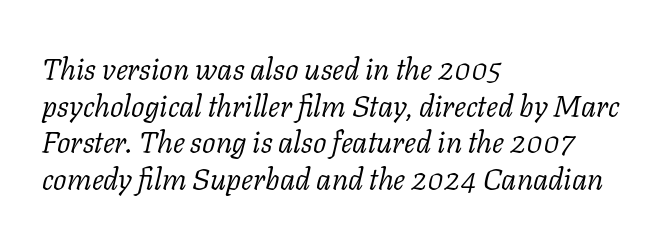
The image shows 30 px light serif type, italic (leaning right); set left-aligned, line spacing 1.22x, normal letter spacing, not underlined; low stroke contrast and a medium x-height.
